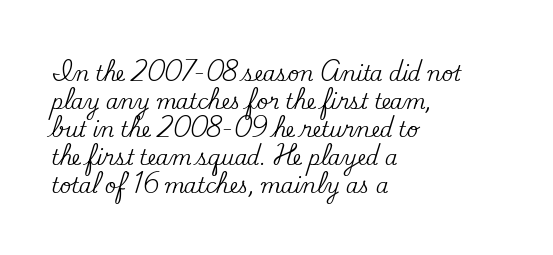
The image shows 20 px text type; set left-aligned, normal line spacing (1.4x), normal letter spacing, not underlined.
